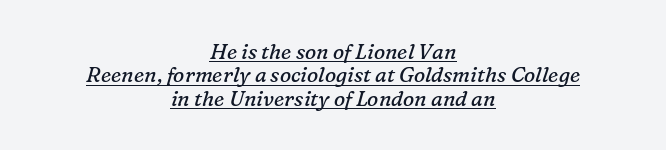
Inter-character spacing is left at the font's built-in metrics. The passage is arranged like a title page — every line centered. The words here are underlined. Stems and bowls with no extra thickness — not bold.
